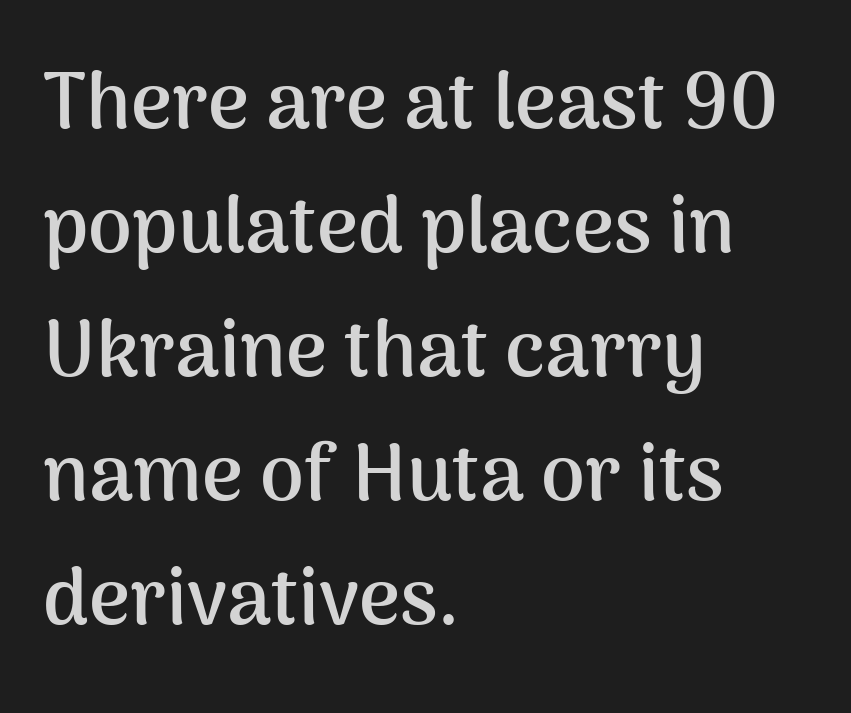
Typeset ragged right — the left edge is the straight one. The font family rendered here belongs to the sans-serif group. Posture: upright roman. Baseline-to-baseline distance is the conventional proportion of letter height. Underline: absent. Observe the ordinary spacing: letters are neighbours, not strangers.
